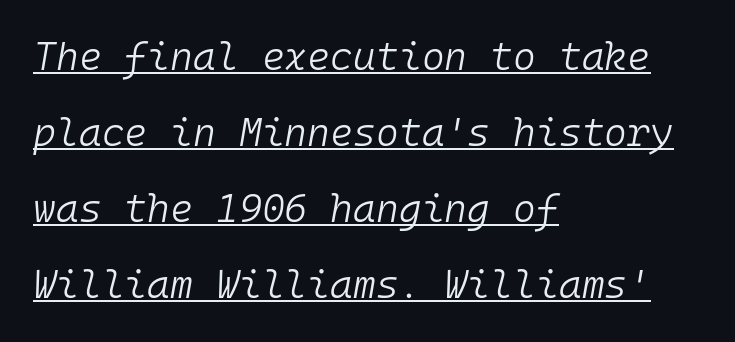
Q: Is the text bold? A: No.
Q: Is the text italic (slanted)? A: Yes, it leans right by about 10 degrees.
Q: Is the text underlined? A: Yes.
Q: How is the paragraph aligned? A: Left-aligned.
Q: Is the spacing between letters normal or unusually wide? A: Normal.
Q: Is the spacing between lines tight, normal or loose? A: Loose.
Q: Width (condensed, normal, or wide)? A: Normal.
Q: Stroke contrast? A: Low.
Q: x-height? A: Medium.
Q: Monospaced? A: Yes.
